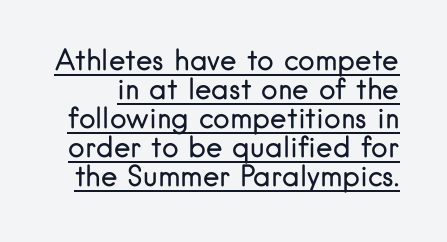
Q: Is the text bold? A: No.
Q: Is the text italic (slanted)? A: No, it is upright.
Q: Is the typeface a serif or a sans-serif typeface? A: Sans-serif.
Q: Is the text underlined? A: Yes.
Q: Is the spacing between letters normal or unusually wide? A: Normal.
Q: Is the spacing between lines tight, normal or loose? A: Tight.
Q: Width (condensed, normal, or wide)? A: Normal.
Q: Stroke contrast? A: Low.
Q: x-height? A: Small.
Q: Monospaced? A: No.
